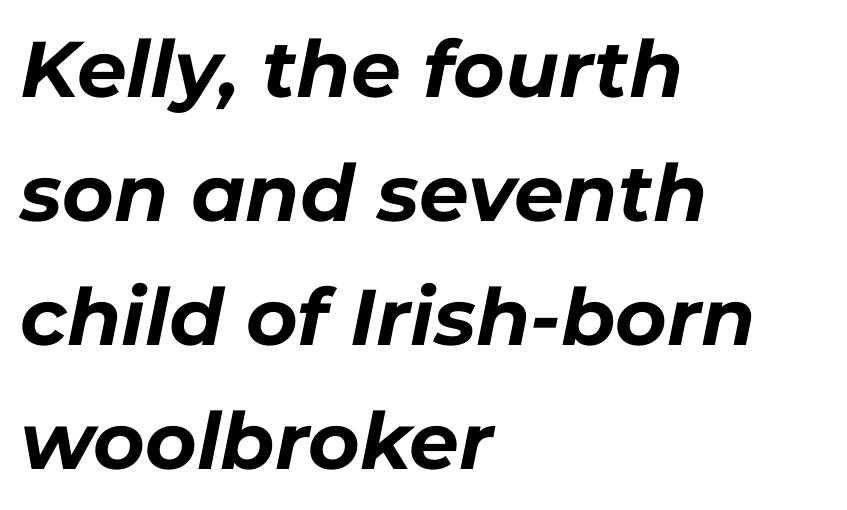
This sample has the flowing, uneven cadence of proportional lettering. Horizontally, the lines are justified to the leading edge only. Glyph-to-glyph distance matches everyday printed text. Quick note: italic. Plenty of ink on the page — the face is bold.
